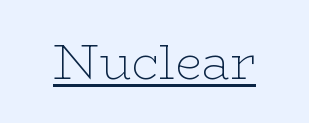
{"serif": "yes", "italic": "no", "bold": "no", "weight": "thin", "width": "wide", "stroke_contrast": "low", "x_height": "medium", "monospaced": "no", "underline": "yes", "letter_spacing": "normal", "letter_spacing_em": 0.0, "glyph_px": 49}
